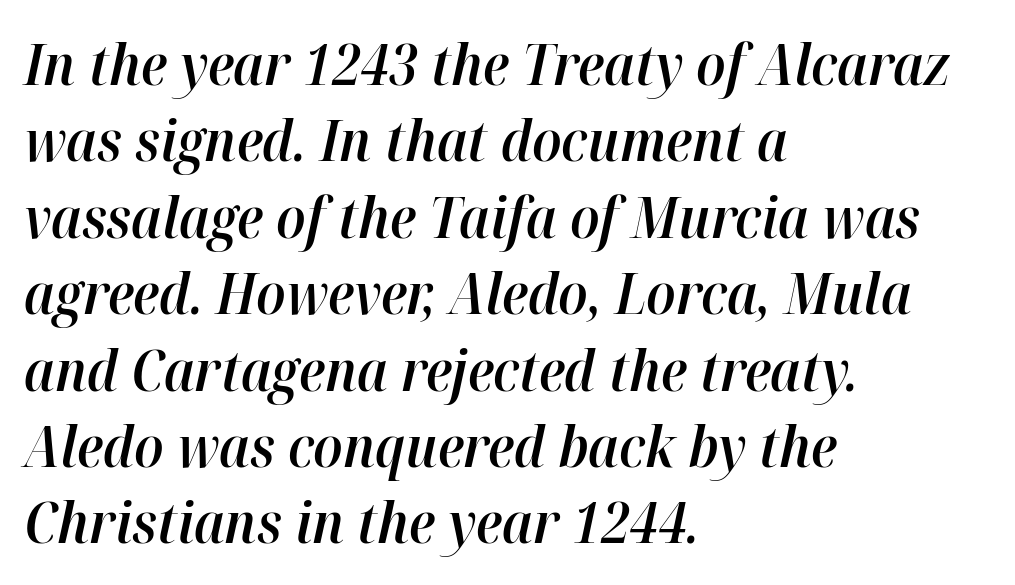
Q: Is the text bold? A: Semi-bold.
Q: Is the text italic (slanted)? A: Yes, it leans right by about 12 degrees.
Q: Is the text underlined? A: No.
Q: How is the paragraph aligned? A: Left-aligned.
Q: Is the spacing between letters normal or unusually wide? A: Normal.
Q: Is the spacing between lines tight, normal or loose? A: Normal.
Q: Width (condensed, normal, or wide)? A: Normal.
Q: Stroke contrast? A: High.
Q: x-height? A: Medium.
Q: Monospaced? A: No.
